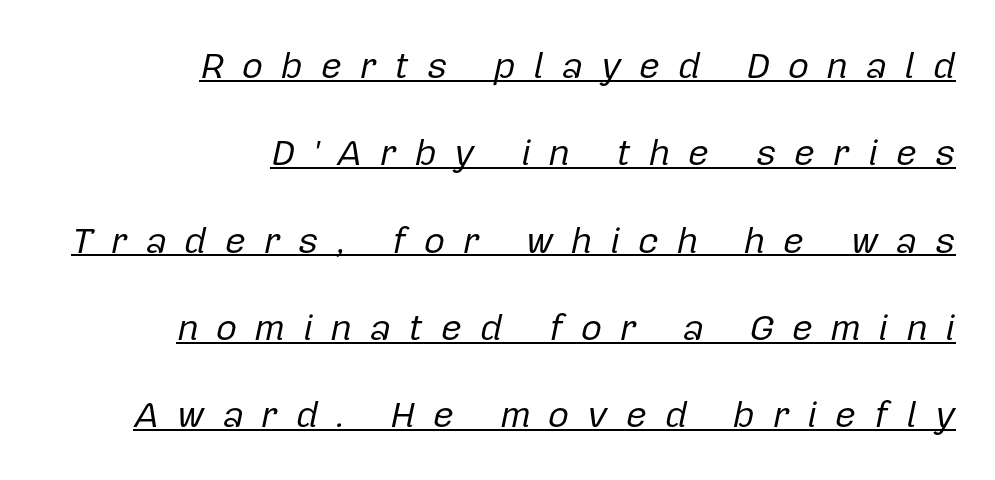
{"italic": "yes", "lean": "right", "slant_degrees": 12, "bold": "no", "weight": "regular", "width": "normal", "stroke_contrast": "low", "x_height": "medium", "monospaced": "no", "underline": "yes", "align": "right", "line_spacing": "loose", "line_spacing_ratio": 2.36, "letter_spacing": "wide", "letter_spacing_em": 0.47, "glyph_px": 37}
